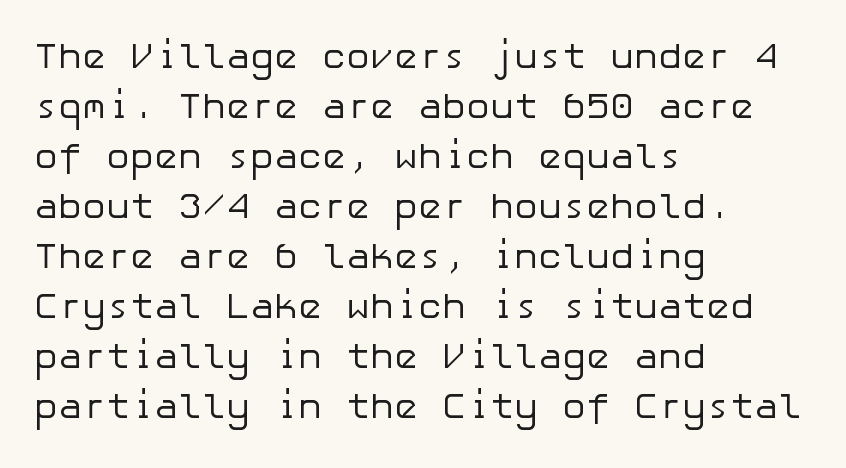
The typesetter chose a ragged-right arrangement here. Underlining? Definitely not there. This sample uses plain, unmodified letter spacing. The lettering holds an erect, upright posture throughout. The type family on display is of the sans-serif kind. Interline gaps are of average width in this sample.
